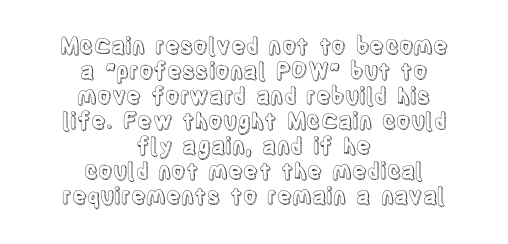
The image shows 22 px text type, upright; set centered, tight line spacing (1.14x), normal letter spacing, not underlined.
